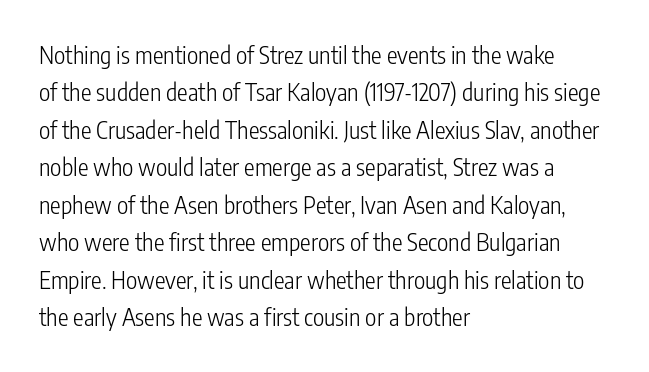
The image shows 24 px text type, upright; set left-aligned, normal line spacing (1.56x), normal letter spacing, not underlined.
